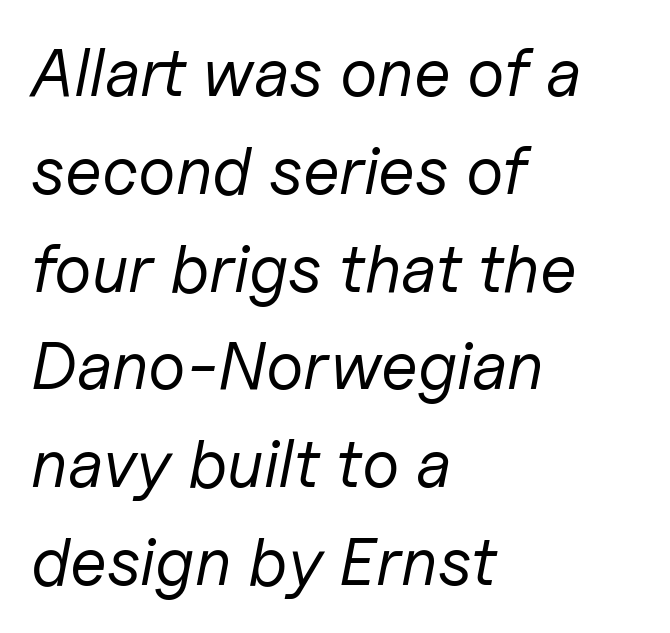
{"italic": "yes", "lean": "right", "slant_degrees": 11, "bold": "no", "weight": "regular", "width": "normal", "stroke_contrast": "low", "x_height": "medium", "monospaced": "no", "underline": "no", "align": "left", "line_spacing": "normal", "line_spacing_ratio": 1.46, "letter_spacing": "normal", "letter_spacing_em": 0.0, "glyph_px": 67}
